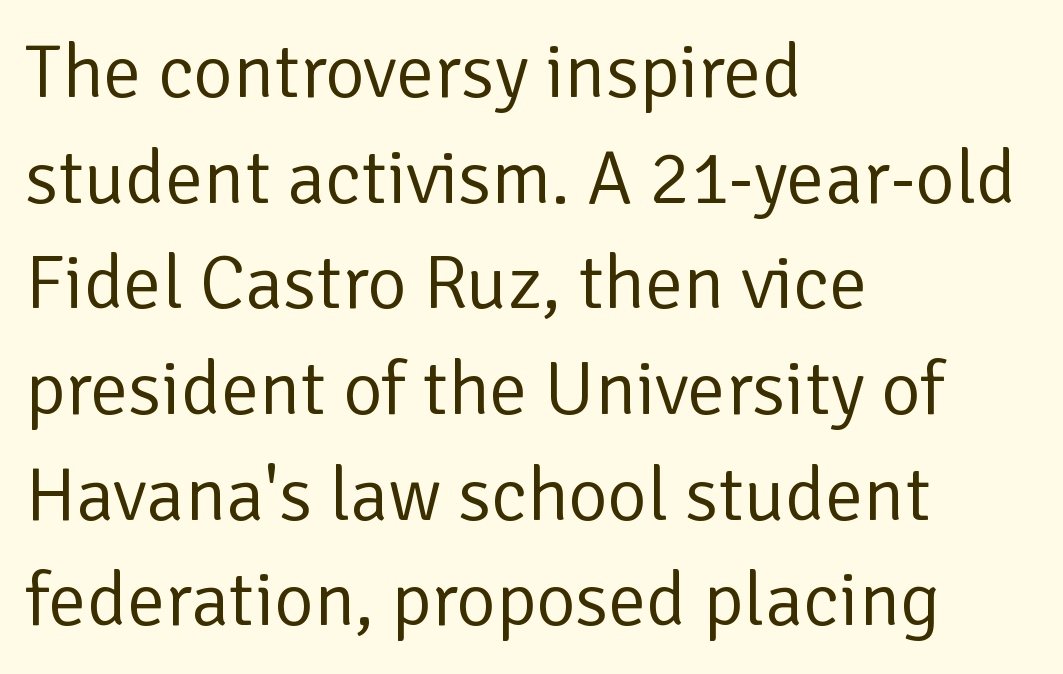
{"serif": "no", "italic": "no", "bold": "no", "weight": "regular", "width": "normal", "stroke_contrast": "low", "x_height": "medium", "monospaced": "no", "underline": "no", "align": "left", "line_spacing": "normal", "line_spacing_ratio": 1.39, "letter_spacing": "normal", "letter_spacing_em": 0.0, "glyph_px": 76}
